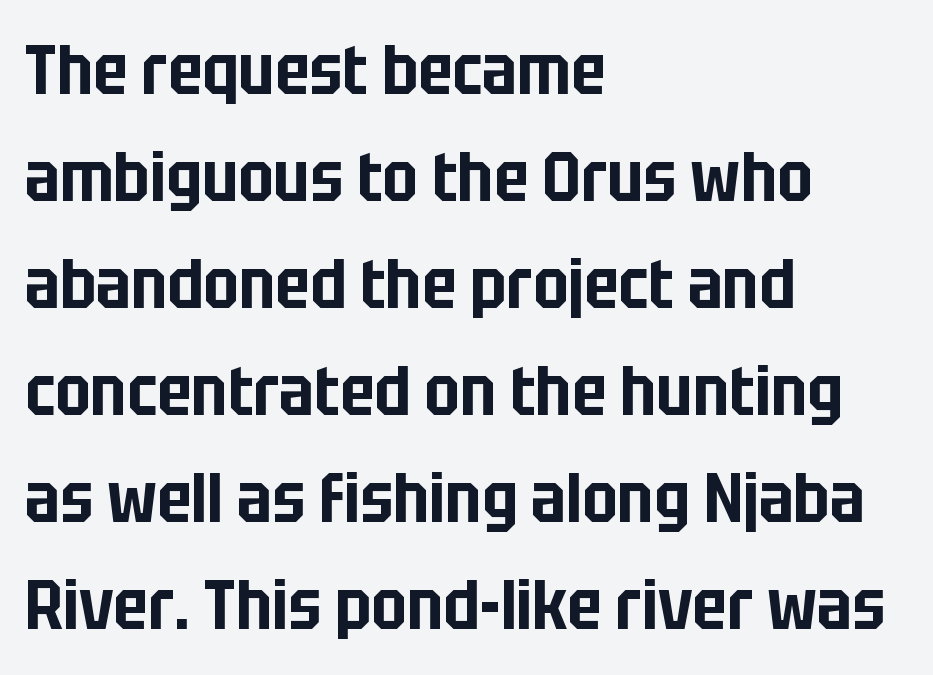
{"serif": "no", "italic": "no", "width": "condensed", "stroke_contrast": "low", "x_height": "large", "monospaced": "no", "underline": "no", "align": "left", "line_spacing": "normal", "line_spacing_ratio": 1.55, "letter_spacing": "normal", "letter_spacing_em": 0.0, "glyph_px": 69}
